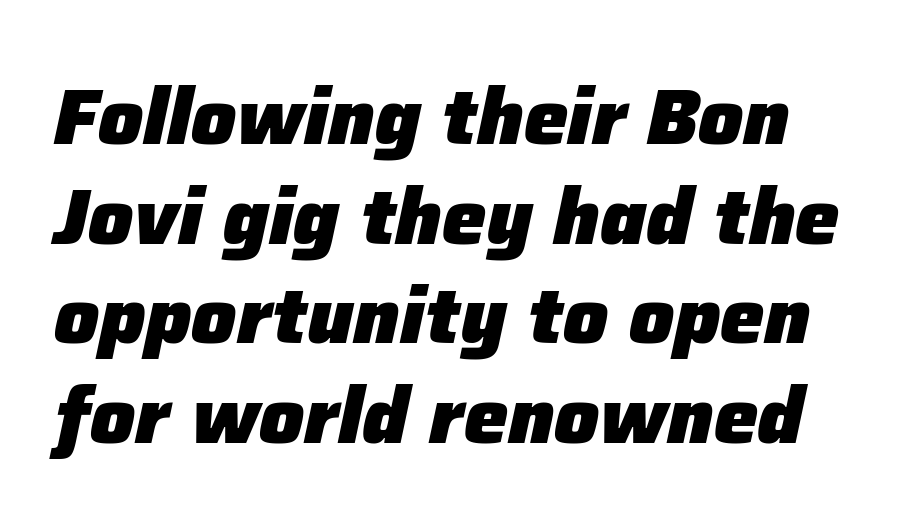
{"italic": "yes", "lean": "right", "slant_degrees": 12, "bold": "yes", "weight": "heavy", "width": "normal", "stroke_contrast": "low", "x_height": "medium", "monospaced": "no", "underline": "no", "line_spacing": "normal", "line_spacing_ratio": 1.26, "letter_spacing": "normal", "letter_spacing_em": 0.0, "glyph_px": 79}
